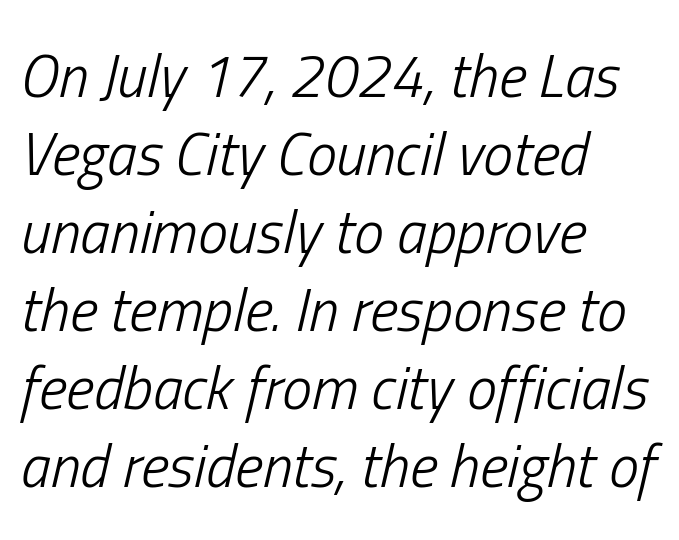
Rendered with sloped, italic letterforms. The passage shown is not bold in any degree. Is the block centered? No — it sits flush against the left margin. This sample has the flowing, uneven cadence of proportional lettering. Interline gaps are of average width in this sample.
